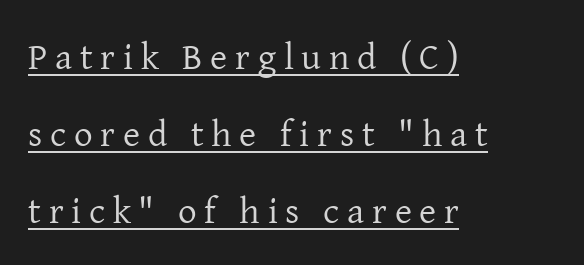
Q: Is the text bold? A: No.
Q: Is the text italic (slanted)? A: No, it is upright.
Q: Is the typeface a serif or a sans-serif typeface? A: Serif.
Q: Is the text underlined? A: Yes.
Q: How is the paragraph aligned? A: Left-aligned.
Q: Is the spacing between letters normal or unusually wide? A: Unusually wide.
Q: Is the spacing between lines tight, normal or loose? A: Loose.
Q: Width (condensed, normal, or wide)? A: Normal.
Q: Stroke contrast? A: Low.
Q: x-height? A: Medium.
Q: Monospaced? A: No.
